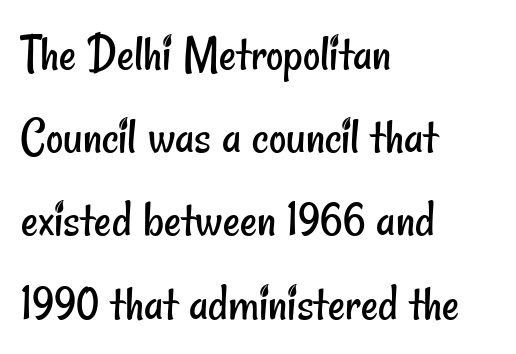
{"serif": "no", "bold": "no", "weight": "regular", "width": "condensed", "stroke_contrast": "low", "x_height": "small", "monospaced": "no", "underline": "no", "align": "left", "line_spacing": "normal", "line_spacing_ratio": 1.57, "letter_spacing": "normal", "letter_spacing_em": 0.0, "glyph_px": 53}
